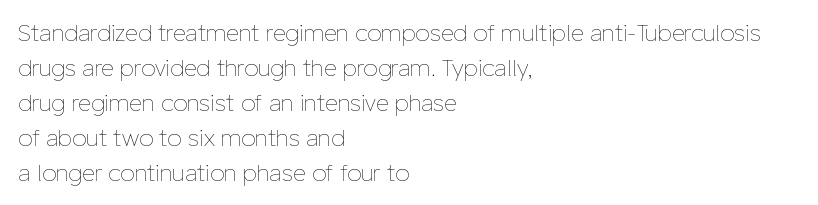
Weight: not bold — regular or lighter. The typesetter chose a ragged-right arrangement here. Each new line begins a customary step beneath the previous one. You could call the tracking neutral — neither tight nor loose. Only glyphs here, with clear space below each row. You can tell it's not italic because the verticals are truly vertical.
